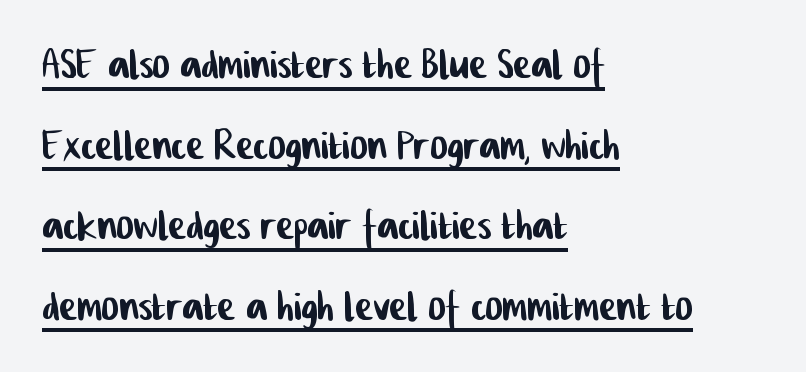
The paragraph shown leans on its left margin. Regular leading. Each letter keeps its own natural width here, so spacing adapts to shape. Does the type have serifs? No, each stem ends abruptly.
